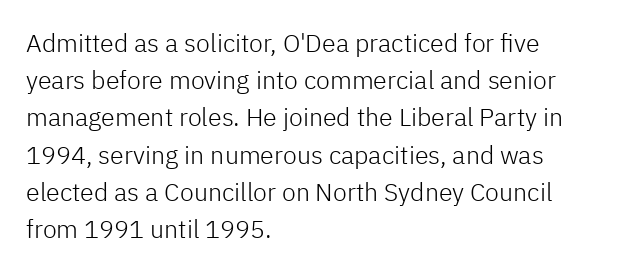
Each new line begins a customary step beneath the previous one. In CSS terms this would be text-align: left. Every character sits straight up, as roman type does. Inter-character spacing is left at the font's built-in metrics.
